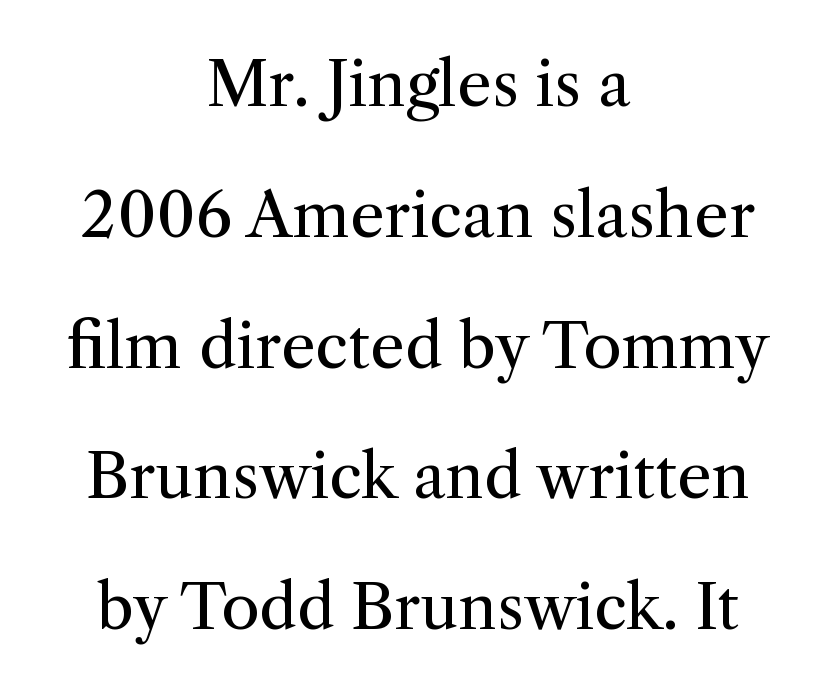
Q: Is the text bold? A: No.
Q: Is the text italic (slanted)? A: No, it is upright.
Q: Is the typeface a serif or a sans-serif typeface? A: Serif.
Q: Is the text underlined? A: No.
Q: How is the paragraph aligned? A: Centered.
Q: Is the spacing between letters normal or unusually wide? A: Normal.
Q: Is the spacing between lines tight, normal or loose? A: Loose.
Q: Width (condensed, normal, or wide)? A: Normal.
Q: Stroke contrast? A: Medium.
Q: x-height? A: Medium.
Q: Monospaced? A: No.
